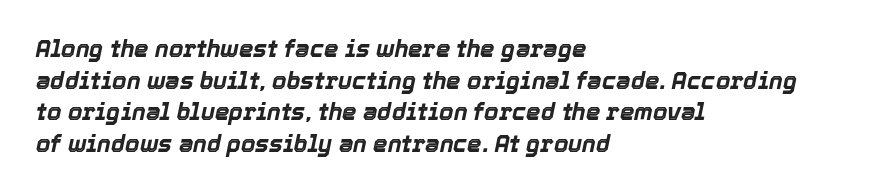
Q: Is the text bold? A: Yes.
Q: Is the text italic (slanted)? A: Yes, it leans right by about 12 degrees.
Q: Is the text underlined? A: No.
Q: How is the paragraph aligned? A: Left-aligned.
Q: Is the spacing between letters normal or unusually wide? A: Normal.
Q: Is the spacing between lines tight, normal or loose? A: Normal.
